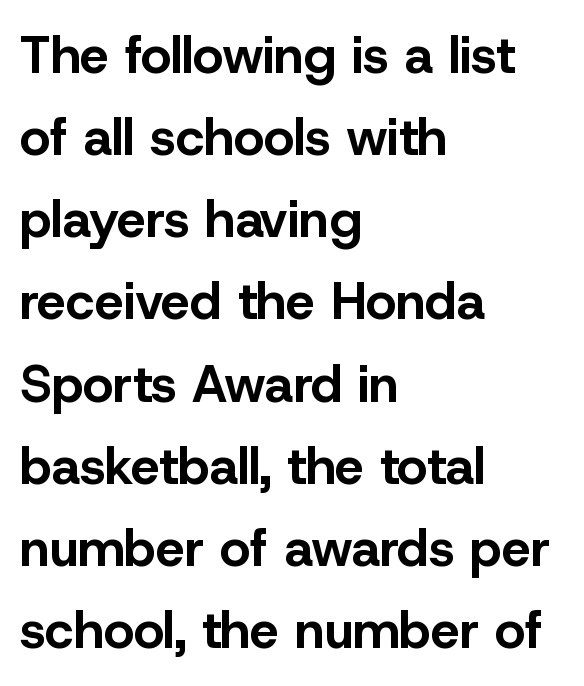
Q: Is the text bold? A: Yes.
Q: Is the text italic (slanted)? A: No, it is upright.
Q: Is the typeface a serif or a sans-serif typeface? A: Sans-serif.
Q: Is the text underlined? A: No.
Q: How is the paragraph aligned? A: Left-aligned.
Q: Is the spacing between letters normal or unusually wide? A: Normal.
Q: Is the spacing between lines tight, normal or loose? A: Normal.
Q: Width (condensed, normal, or wide)? A: Normal.
Q: Stroke contrast? A: Low.
Q: x-height? A: Medium.
Q: Monospaced? A: No.
